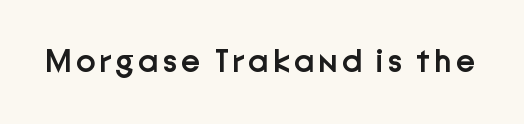
{"serif": "no", "italic": "no", "bold": "semi", "weight": "semibold", "width": "normal", "stroke_contrast": "low", "x_height": "medium", "monospaced": "no", "underline": "no", "glyph_px": 33}
